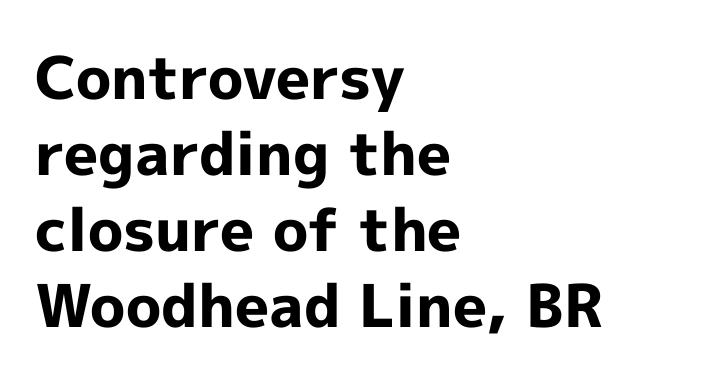
Plain, unruled lines of type. Each letter's strokes conclude bluntly, with no projecting serifs. The face used here is proportionally spaced, like ordinary book or web type. Does extra space separate the letters? No, they use regular spacing.
